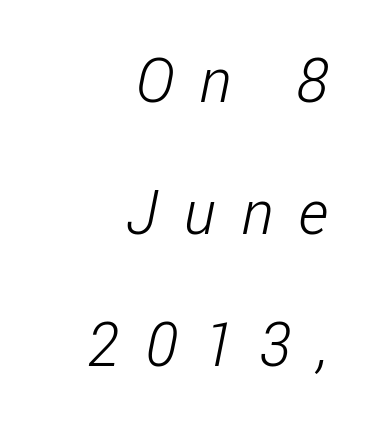
The image shows 61 px light, condensed sans-serif type; set right-aligned, loose line spacing (2.16x), unusually wide letter spacing (+0.42 em), not underlined; low stroke contrast and a medium x-height.
